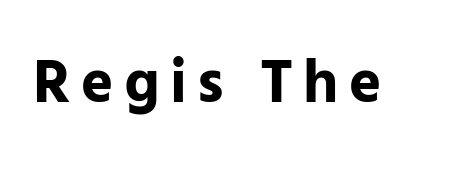
{"serif": "no", "italic": "no", "bold": "yes", "weight": "bold", "width": "normal", "stroke_contrast": "low", "x_height": "medium", "monospaced": "no", "underline": "no", "glyph_px": 61}
